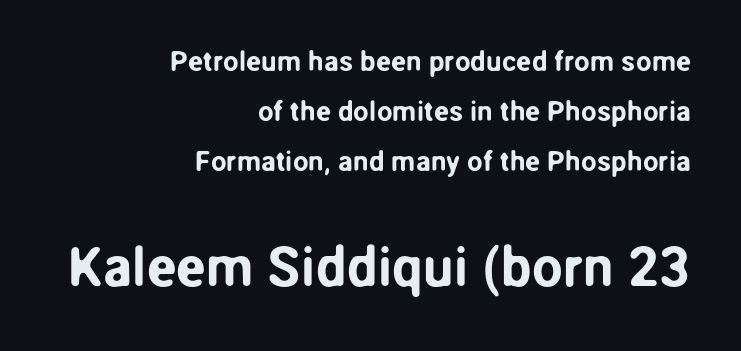
Note the varied advance widths — an 'i' is clearly narrower than an 'm'. If you drew a ruler down the right edge, every line would touch it. The letters stand upright; this is a roman face. The passage shown is not underscored anywhere. Type style note: lacks serifs. Caption: upper text group reduced, lower text group enlarged.
